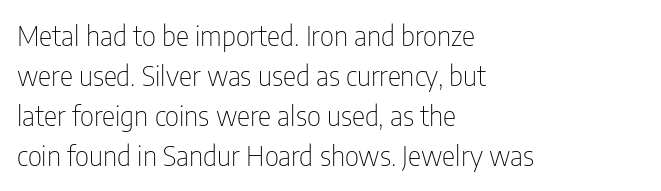
Q: Is the text bold? A: No.
Q: Is the text italic (slanted)? A: No, it is upright.
Q: Is the typeface a serif or a sans-serif typeface? A: Sans-serif.
Q: Is the text underlined? A: No.
Q: How is the paragraph aligned? A: Left-aligned.
Q: Is the spacing between letters normal or unusually wide? A: Normal.
Q: Is the spacing between lines tight, normal or loose? A: Normal.
Q: Width (condensed, normal, or wide)? A: Condensed.
Q: Stroke contrast? A: Low.
Q: x-height? A: Medium.
Q: Monospaced? A: No.
